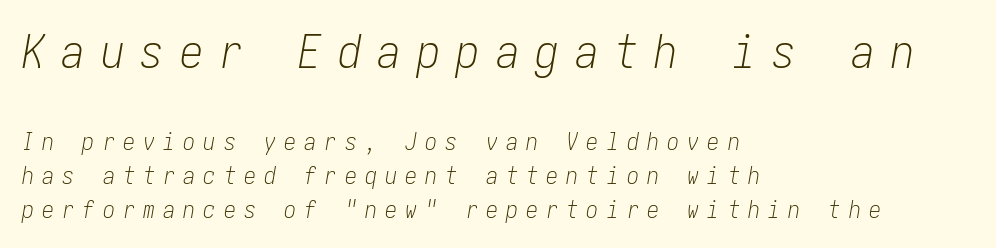
Looking at the ascenders, they clearly lean. Where is the straight margin? On the left. The space directly below the letters is spotless. Whoever set this chose a conventional vertical rhythm.
